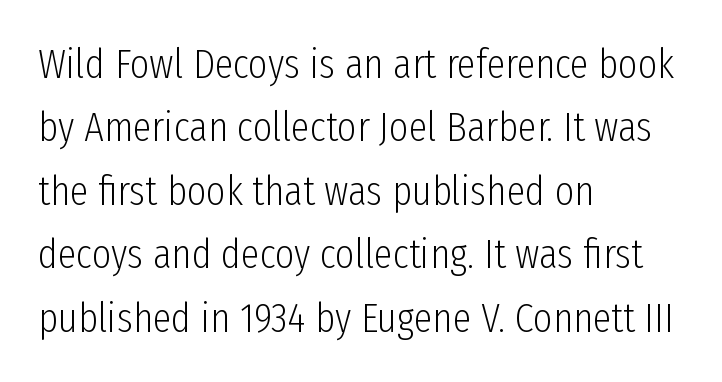
This reads as an unemphasized weight, regular at the heaviest. Line beginnings align vertically; line endings do not. The designer went with a sans here, leaving each stem footless. When letters stand straight like this, we call the style roman or upright. Does the leading feel generous? No, just average.
